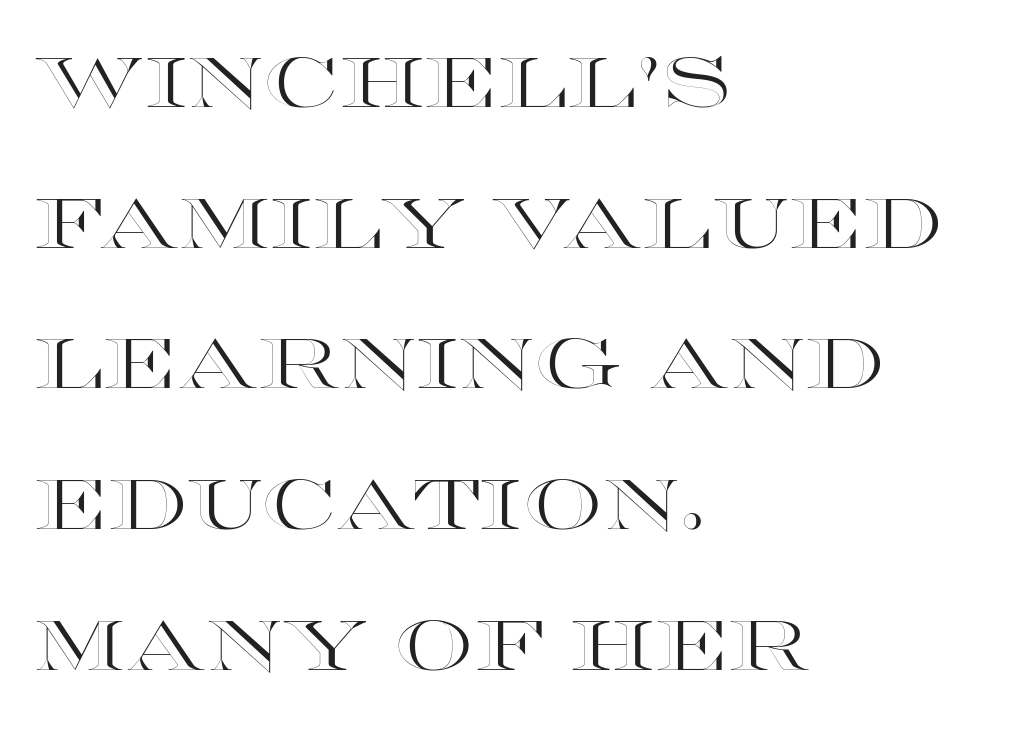
{"italic": "no", "width": "wide", "x_height": "large", "monospaced": "no", "underline": "no", "align": "left", "line_spacing": "loose", "line_spacing_ratio": 2.01, "letter_spacing": "normal", "letter_spacing_em": 0.0, "glyph_px": 70}
